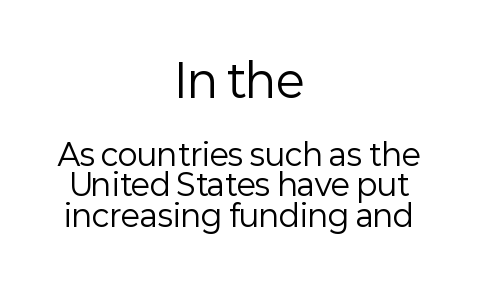
Tracking here is standard; glyphs follow each other at the usual distance. Character widths vary here, with narrow letters taking less room than wide ones. Alignment: centered. Descenders are the only things crossing below the line. Weight: in the light-to-regular range.
